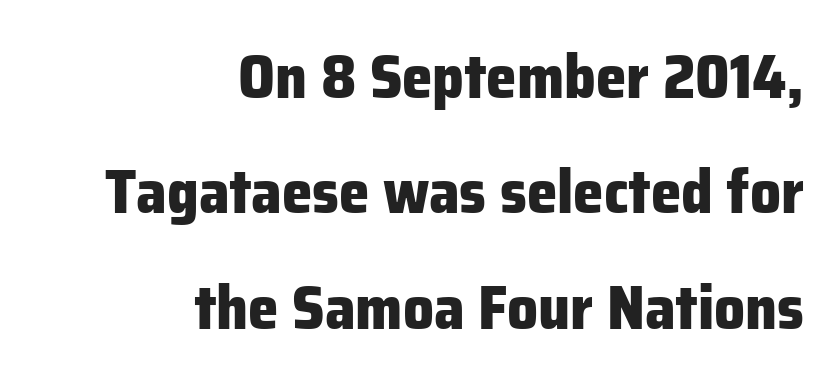
Q: Is the text bold? A: Yes.
Q: Is the text italic (slanted)? A: No, it is upright.
Q: Is the typeface a serif or a sans-serif typeface? A: Sans-serif.
Q: Is the text underlined? A: No.
Q: How is the paragraph aligned? A: Right-aligned.
Q: Is the spacing between letters normal or unusually wide? A: Normal.
Q: Width (condensed, normal, or wide)? A: Normal.
Q: Stroke contrast? A: Low.
Q: x-height? A: Medium.
Q: Monospaced? A: No.
